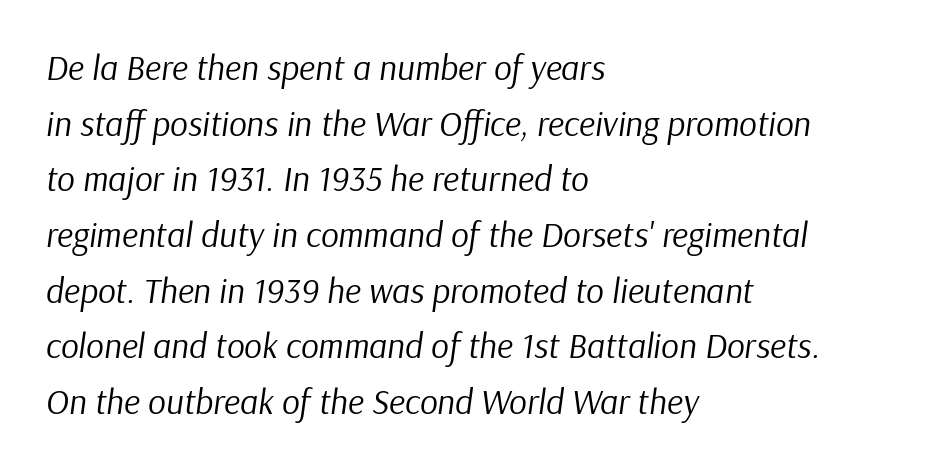
The image shows 35 px regular-weight type, italic (leaning right); set left-aligned, normal line spacing (1.59x), normal letter spacing, not underlined; low stroke contrast and a medium x-height.
